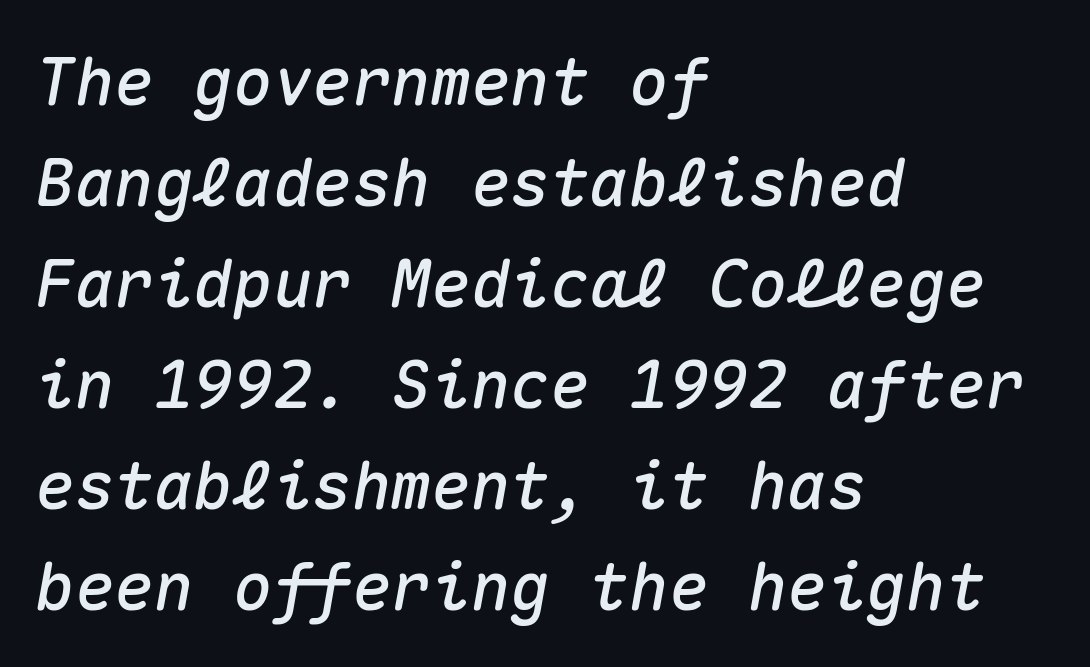
{"italic": "yes", "lean": "right", "slant_degrees": 10, "width": "normal", "stroke_contrast": "medium", "x_height": "medium", "monospaced": "yes", "underline": "no", "align": "left", "line_spacing": "normal", "line_spacing_ratio": 1.53, "letter_spacing": "normal", "letter_spacing_em": 0.0, "glyph_px": 66}
